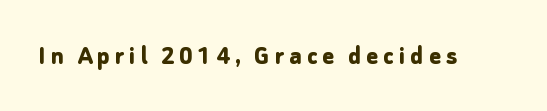
Q: Is the text bold? A: Yes.
Q: Is the text italic (slanted)? A: No, it is upright.
Q: Is the typeface a serif or a sans-serif typeface? A: Sans-serif.
Q: Is the text underlined? A: No.
Q: Width (condensed, normal, or wide)? A: Normal.
Q: Stroke contrast? A: Low.
Q: x-height? A: Medium.
Q: Monospaced? A: No.
